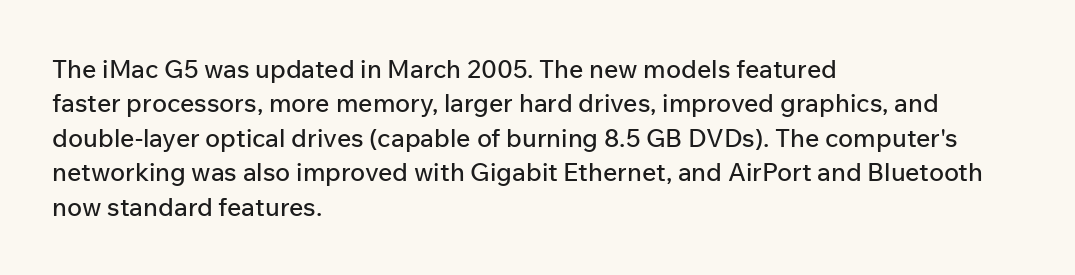
Q: Is the text italic (slanted)? A: No, it is upright.
Q: Is the text underlined? A: No.
Q: How is the paragraph aligned? A: Left-aligned.
Q: Is the spacing between letters normal or unusually wide? A: Normal.
Q: Is the spacing between lines tight, normal or loose? A: Normal.
